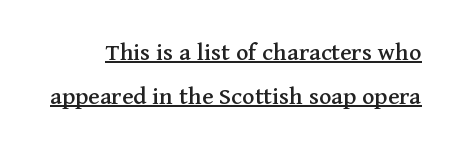
Style check: upright. Descenders here cross a horizontal rule under the line. How would I describe the line gaps? Plain and ordinary. The letterforms sit shoulder to shoulder at normal distance.
